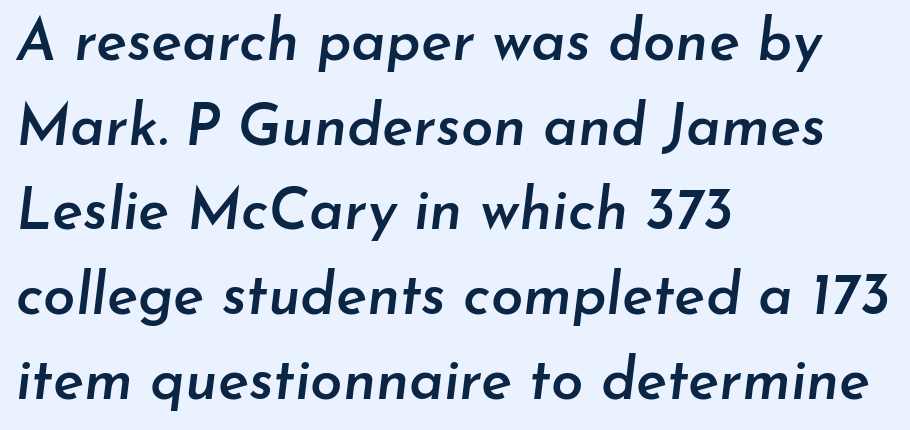
Q: Is the text bold? A: Semi-bold.
Q: Is the text italic (slanted)? A: Yes, it leans right by about 7 degrees.
Q: Is the text underlined? A: No.
Q: How is the paragraph aligned? A: Left-aligned.
Q: Is the spacing between letters normal or unusually wide? A: Normal.
Q: Is the spacing between lines tight, normal or loose? A: Normal.
Q: Width (condensed, normal, or wide)? A: Normal.
Q: Stroke contrast? A: Low.
Q: x-height? A: Small.
Q: Monospaced? A: No.
